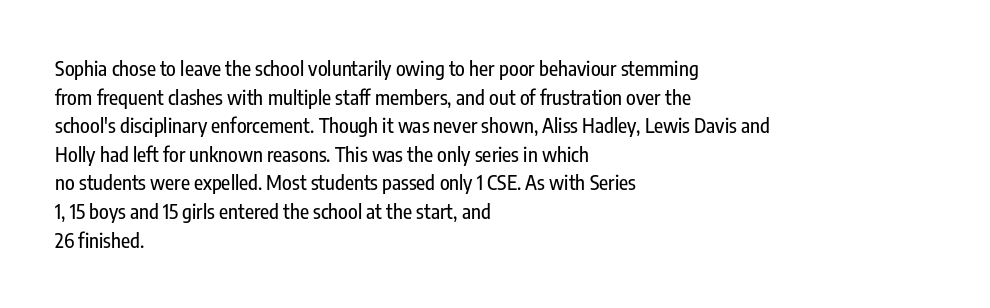
{"italic": "no", "underline": "no", "align": "left", "line_spacing": "normal", "line_spacing_ratio": 1.43, "letter_spacing": "normal", "letter_spacing_em": 0.0, "glyph_px": 20}
